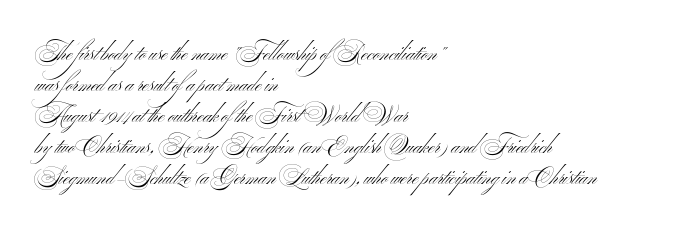
Q: Is the text bold? A: No.
Q: Is the text italic (slanted)? A: Yes.
Q: Is the text underlined? A: No.
Q: How is the paragraph aligned? A: Left-aligned.
Q: Is the spacing between letters normal or unusually wide? A: Normal.
Q: Is the spacing between lines tight, normal or loose? A: Normal.
